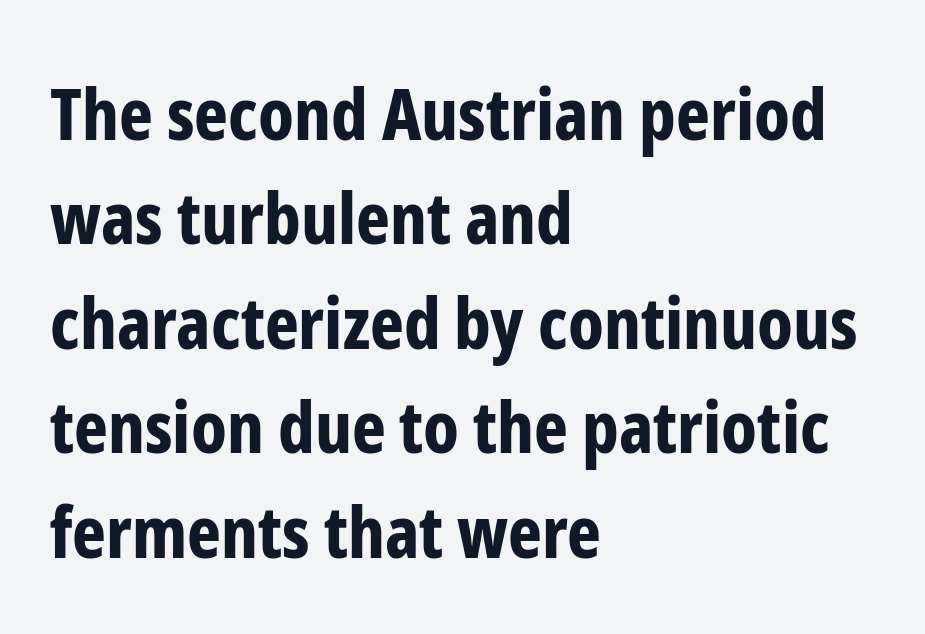
The image shows 72 px bold, condensed sans-serif type, upright; set left-aligned, normal line spacing (1.45x), normal letter spacing, not underlined; low stroke contrast and a medium x-height.
